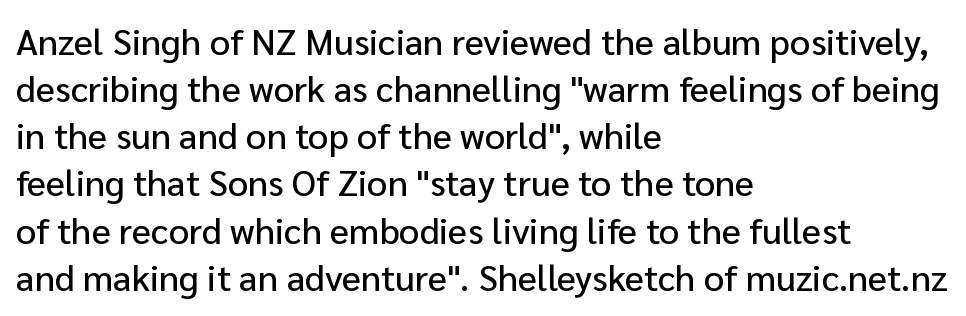
Q: Is the text italic (slanted)? A: No, it is upright.
Q: Is the typeface a serif or a sans-serif typeface? A: Sans-serif.
Q: Is the text underlined? A: No.
Q: How is the paragraph aligned? A: Left-aligned.
Q: Is the spacing between letters normal or unusually wide? A: Normal.
Q: Is the spacing between lines tight, normal or loose? A: Normal.
Q: Width (condensed, normal, or wide)? A: Normal.
Q: Stroke contrast? A: Low.
Q: x-height? A: Medium.
Q: Monospaced? A: No.
